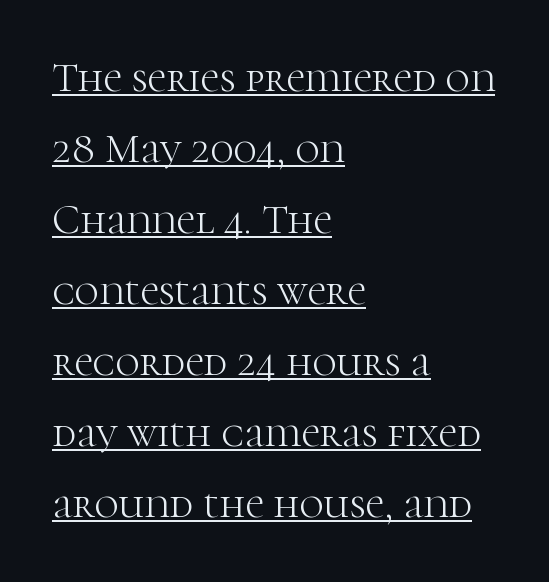
The image shows 42 px light serif type, upright; set left-aligned, normal line spacing (1.69x), normal letter spacing, underlined; high stroke contrast and a medium x-height.
